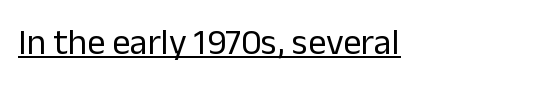
Q: Is the text bold? A: No.
Q: Is the text italic (slanted)? A: No, it is upright.
Q: Is the typeface a serif or a sans-serif typeface? A: Sans-serif.
Q: Is the text underlined? A: Yes.
Q: Is the spacing between letters normal or unusually wide? A: Normal.
Q: Width (condensed, normal, or wide)? A: Normal.
Q: Stroke contrast? A: Low.
Q: x-height? A: Medium.
Q: Monospaced? A: No.
